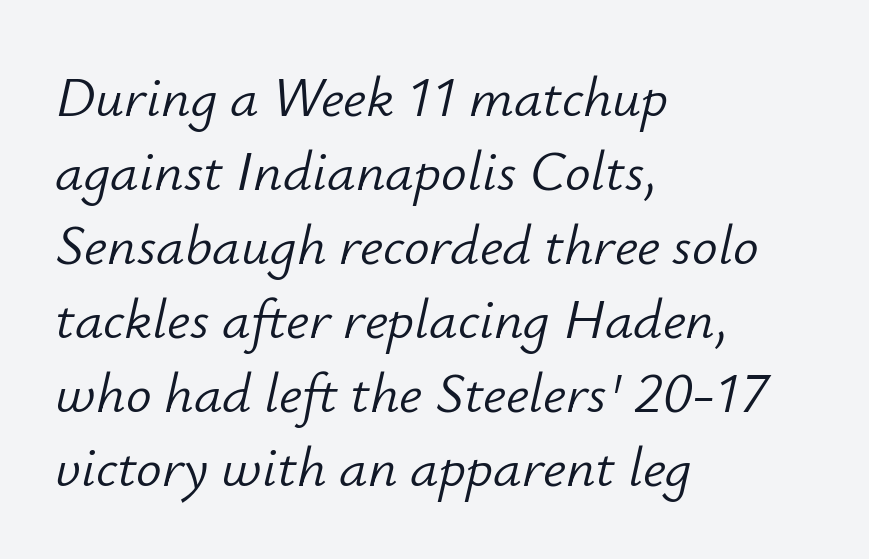
{"italic": "yes", "lean": "right", "slant_degrees": 12, "bold": "no", "weight": "light", "width": "normal", "stroke_contrast": "low", "x_height": "small", "monospaced": "no", "underline": "no", "align": "left", "line_spacing": "normal", "line_spacing_ratio": 1.3, "letter_spacing": "normal", "letter_spacing_em": 0.0, "glyph_px": 57}
